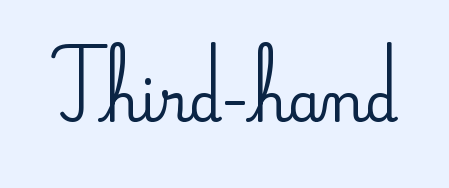
{"serif": "yes", "italic": "no", "width": "normal", "stroke_contrast": "medium", "x_height": "small", "monospaced": "no", "underline": "no", "letter_spacing": "normal", "letter_spacing_em": 0.0, "glyph_px": 53}
